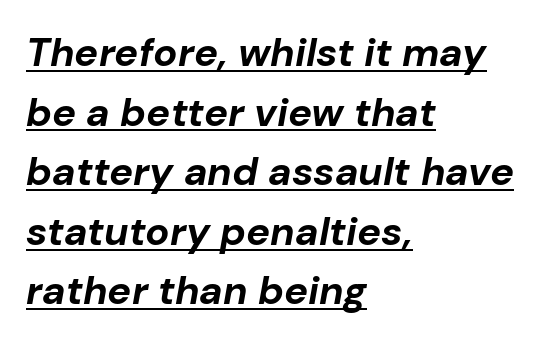
{"italic": "yes", "lean": "right", "slant_degrees": 10, "bold": "yes", "weight": "bold", "width": "normal", "stroke_contrast": "low", "x_height": "medium", "monospaced": "no", "underline": "yes", "align": "left", "line_spacing": "normal", "line_spacing_ratio": 1.49, "letter_spacing": "normal", "letter_spacing_em": 0.0, "glyph_px": 40}
